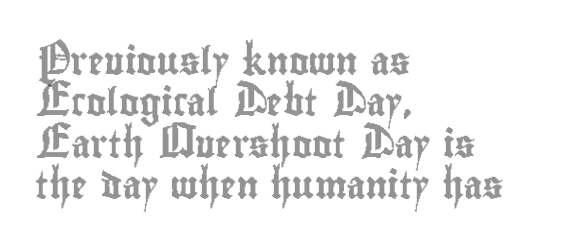
Successive baselines arrive at the customary interval. Short and long lines alike share a common starting point at left. Italic: no, the glyphs are upright roman. Short note: letters normally spaced. Quick note: underline off.
